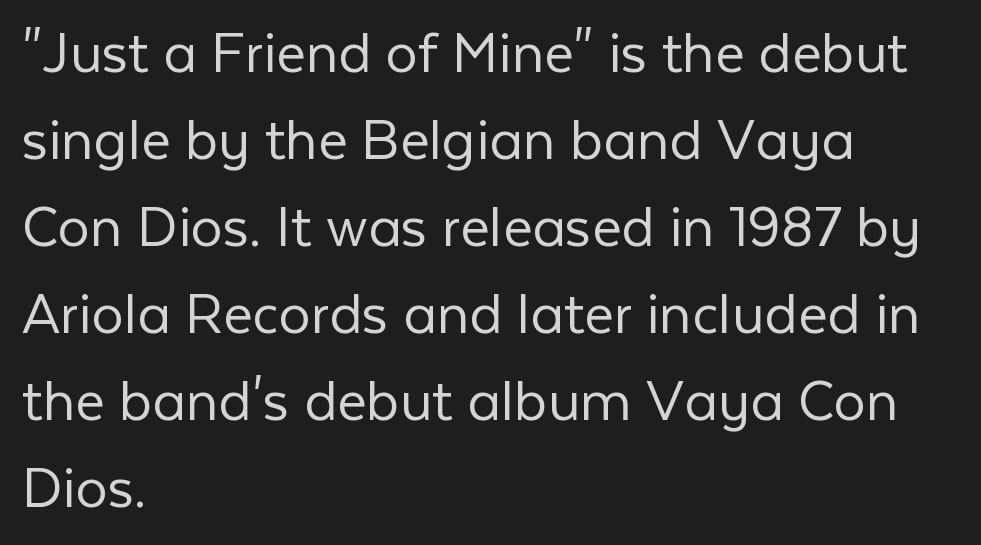
The image shows 64 px light sans-serif type, upright; set left-aligned, normal line spacing (1.36x), normal letter spacing, not underlined; low stroke contrast and a medium x-height.
